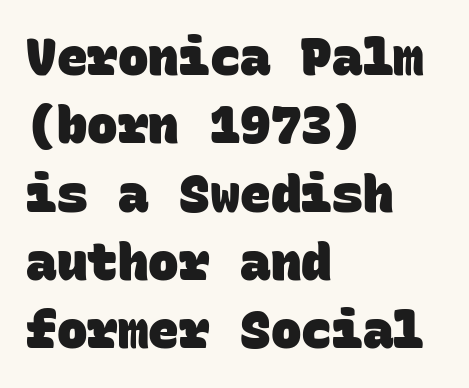
Q: Is the text bold? A: Yes.
Q: Is the typeface a serif or a sans-serif typeface? A: Sans-serif.
Q: Is the text underlined? A: No.
Q: How is the paragraph aligned? A: Left-aligned.
Q: Is the spacing between letters normal or unusually wide? A: Normal.
Q: Is the spacing between lines tight, normal or loose? A: Normal.
Q: Width (condensed, normal, or wide)? A: Normal.
Q: Stroke contrast? A: Low.
Q: x-height? A: Large.
Q: Monospaced? A: Yes.
